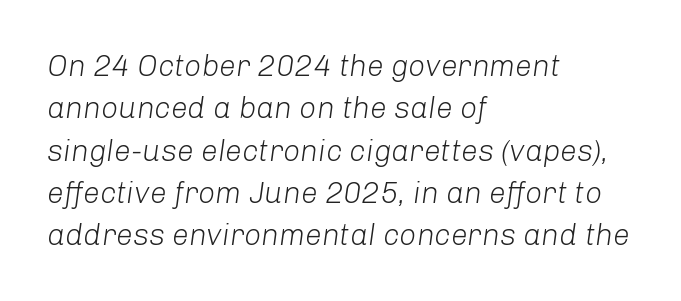
Q: Is the text bold? A: No.
Q: Is the text italic (slanted)? A: Yes, it leans right by about 8 degrees.
Q: Is the text underlined? A: No.
Q: How is the paragraph aligned? A: Left-aligned.
Q: Is the spacing between letters normal or unusually wide? A: Normal.
Q: Is the spacing between lines tight, normal or loose? A: Normal.
Q: Width (condensed, normal, or wide)? A: Normal.
Q: Stroke contrast? A: Low.
Q: x-height? A: Medium.
Q: Monospaced? A: No.
